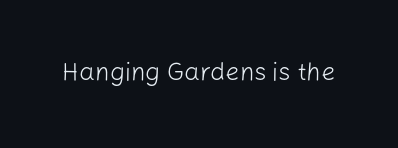
The rendering keeps characters at their native spacing. The font sits on the lighter half of the weight spectrum, regular included. Quick note: underline off. Is there any slant? The stems are plumb.
